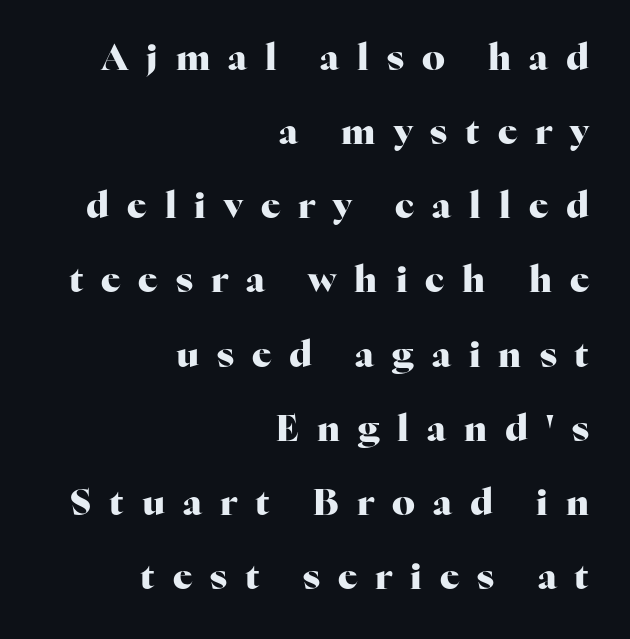
{"serif": "yes", "italic": "no", "bold": "yes", "weight": "heavy", "width": "normal", "stroke_contrast": "high", "x_height": "medium", "monospaced": "no", "underline": "no", "align": "right", "line_spacing": "loose", "line_spacing_ratio": 2.06, "letter_spacing": "wide", "letter_spacing_em": 0.5, "glyph_px": 36}
